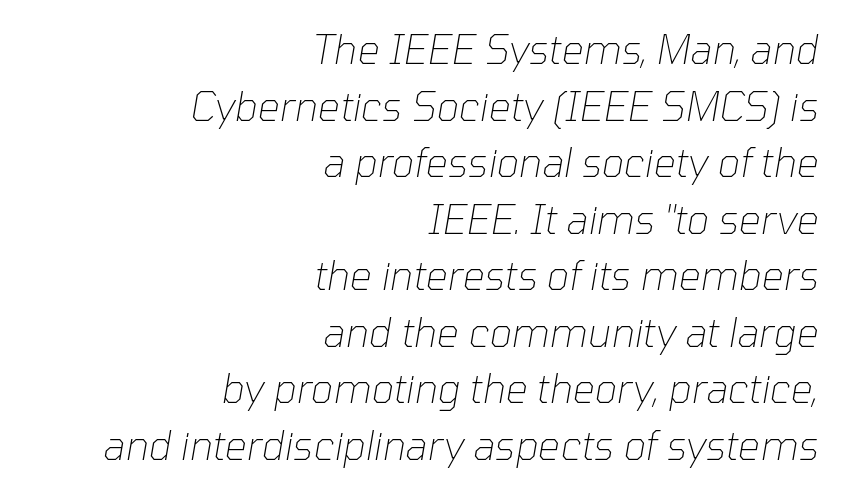
The axis of the letterforms is tilted away from vertical. Nobody touched the tracking dial on this one. The specimen omits any rule beneath the text block's lines. In terms of leading, this rendering sits right in the middle. Stroke thickness stays within the range of a standard reading face or lighter. The typesetter chose a ragged-left arrangement here.
